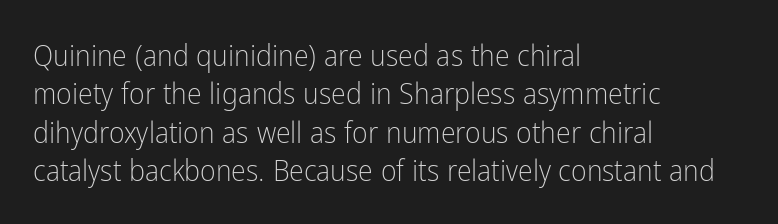
The letterforms sit shoulder to shoulder at normal distance. A normal amount of white space separates one row of letters from the next. Does the lettering tilt? It doesn't — this is upright. Font category for this specimen: sans-serif. This sample has the flowing, uneven cadence of proportional lettering. The ragged edge is on the right, which tells us the setting is flush left.
